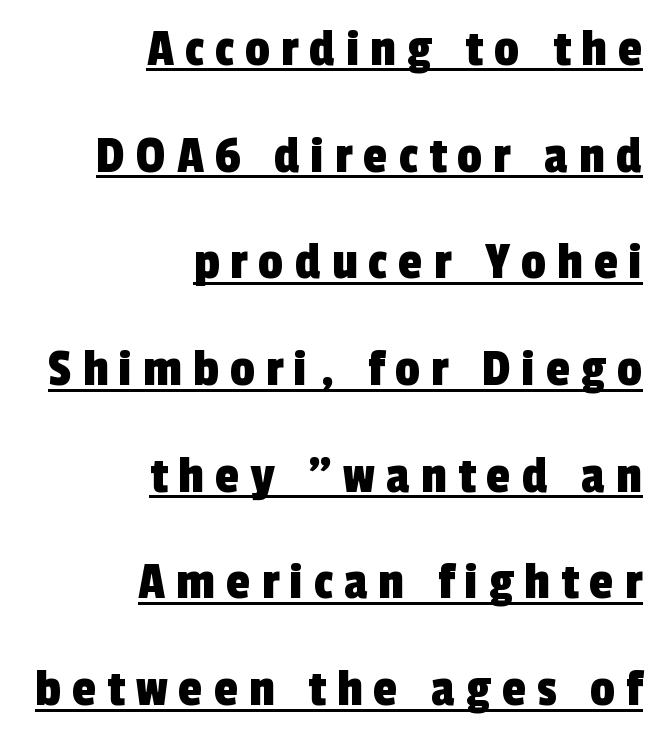
The image shows 55 px condensed sans-serif type; set right-aligned, loose line spacing (1.94x), unusually wide letter spacing (+0.2 em), underlined; a medium x-height.
